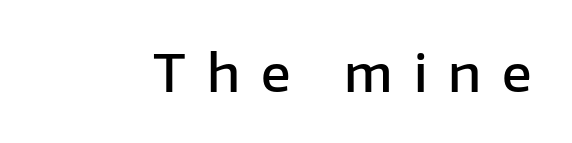
{"serif": "no", "italic": "no", "bold": "semi", "weight": "semibold", "width": "normal", "stroke_contrast": "low", "x_height": "medium", "monospaced": "no", "underline": "no", "letter_spacing": "wide", "letter_spacing_em": 0.42, "glyph_px": 50}
